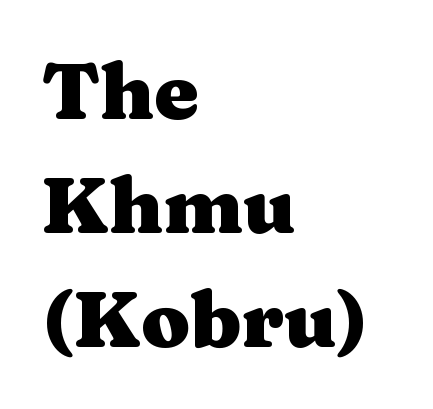
The image shows 79 px heavy, wide serif type, upright; set left-aligned, normal line spacing (1.44x), normal letter spacing, not underlined; medium stroke contrast and a medium x-height.
